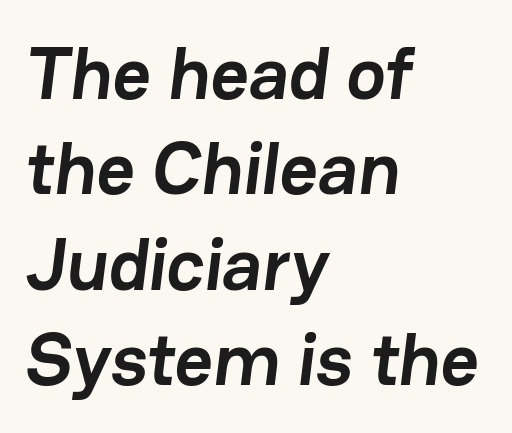
The image shows 74 px semibold sans-serif type; set left-aligned, normal line spacing (1.29x), normal letter spacing, not underlined; low stroke contrast and a medium x-height.
